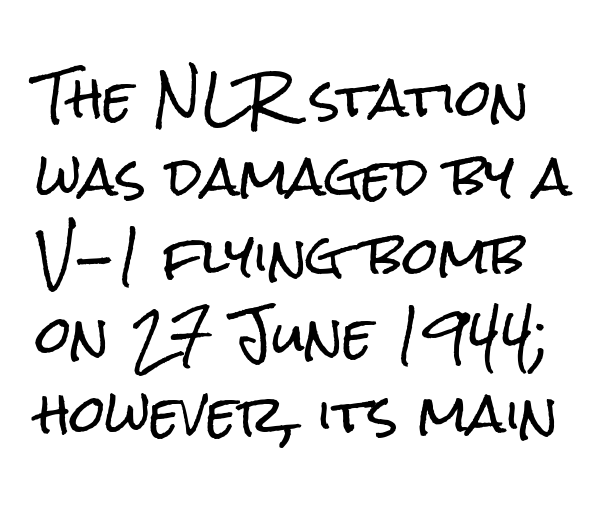
Q: Is the text italic (slanted)? A: No, it is upright.
Q: Is the typeface a serif or a sans-serif typeface? A: Sans-serif.
Q: Is the text underlined? A: No.
Q: Is the spacing between letters normal or unusually wide? A: Normal.
Q: Is the spacing between lines tight, normal or loose? A: Normal.
Q: Width (condensed, normal, or wide)? A: Condensed.
Q: Stroke contrast? A: Low.
Q: x-height? A: Medium.
Q: Monospaced? A: No.
